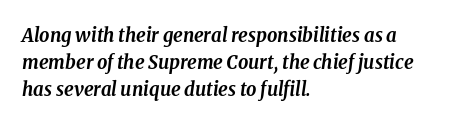
The image shows 20 px bold type, italic (leaning right); set left-aligned, normal line spacing (1.36x), normal letter spacing, not underlined.
